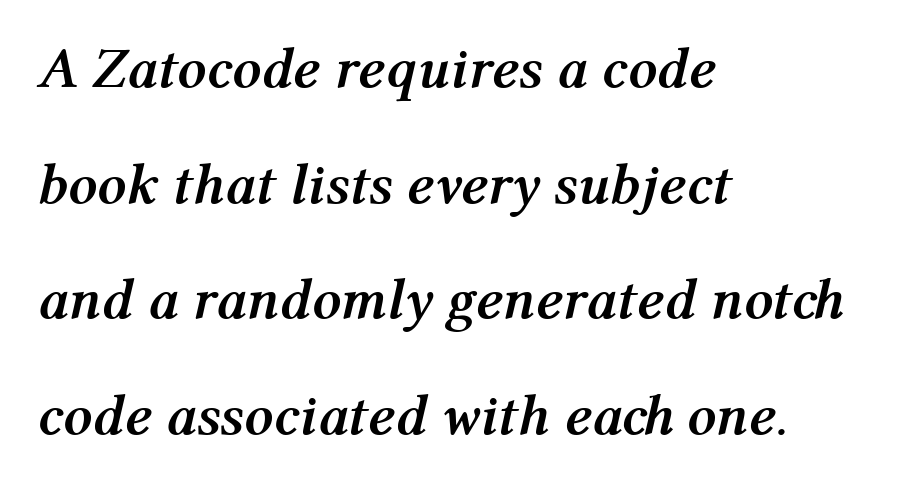
{"italic": "yes", "lean": "right", "slant_degrees": 12, "bold": "yes", "weight": "semibold", "width": "normal", "stroke_contrast": "medium", "x_height": "medium", "monospaced": "no", "underline": "no", "align": "left", "line_spacing": "loose", "line_spacing_ratio": 2.03, "letter_spacing": "normal", "letter_spacing_em": 0.0, "glyph_px": 57}
